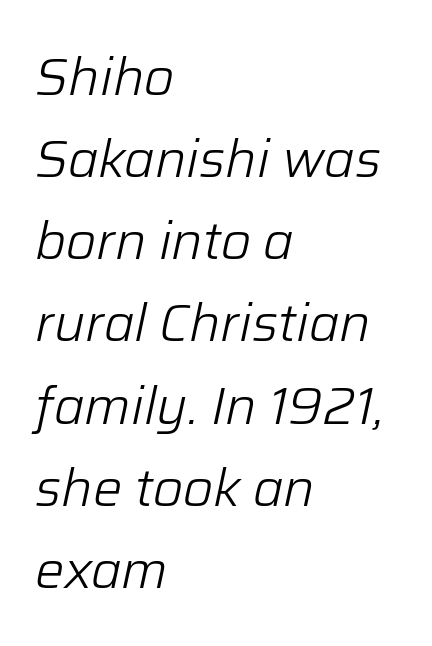
{"italic": "yes", "lean": "right", "slant_degrees": 12, "bold": "no", "weight": "light", "width": "normal", "stroke_contrast": "low", "x_height": "medium", "monospaced": "no", "underline": "no", "align": "left", "line_spacing": "normal", "line_spacing_ratio": 1.58, "letter_spacing": "normal", "letter_spacing_em": 0.0, "glyph_px": 52}
